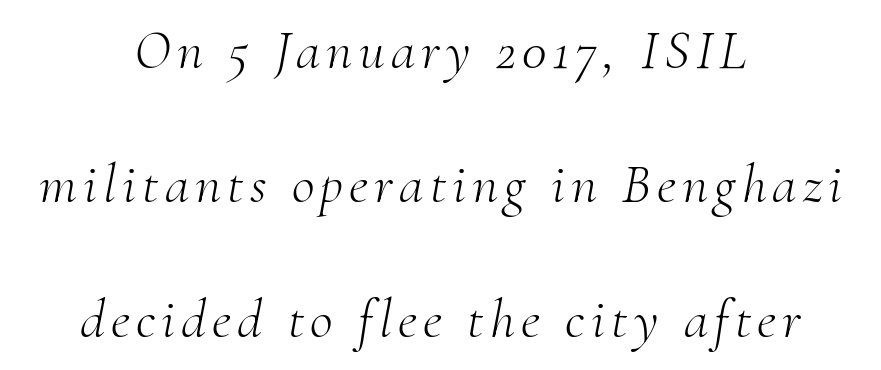
The image shows 56 px light serif type, italic (leaning right); set centered, loose line spacing (2.4x), not underlined; medium stroke contrast and a small x-height.
